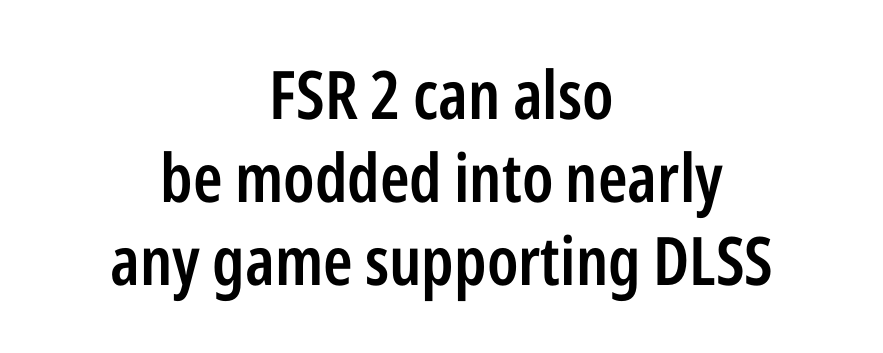
{"serif": "no", "italic": "no", "bold": "semi", "weight": "semibold", "width": "condensed", "stroke_contrast": "low", "x_height": "medium", "monospaced": "no", "underline": "no", "align": "center", "line_spacing_ratio": 1.24, "letter_spacing": "normal", "letter_spacing_em": 0.0, "glyph_px": 67}
